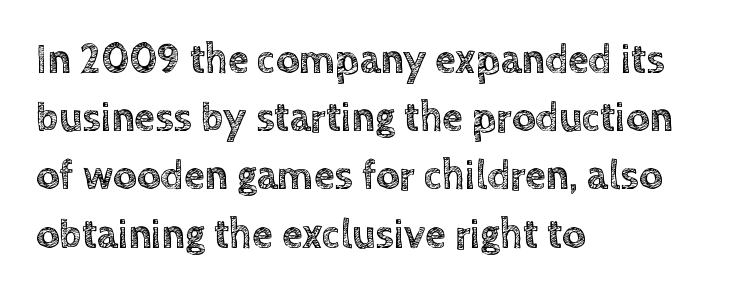
The rendering anchors every line to the left-hand side. Just letters on the line, the space beneath them empty. Each word holds together tightly as a unit, with standard inter-letter gaps. When letters stand straight like this, we call the style roman or upright. A typesetter would call this proportional, since set widths differ per character.
